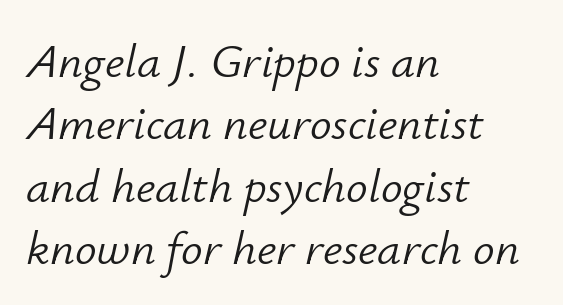
{"italic": "yes", "lean": "right", "slant_degrees": 12, "bold": "no", "weight": "light", "width": "normal", "stroke_contrast": "low", "x_height": "small", "monospaced": "no", "underline": "no", "align": "left", "line_spacing": "normal", "line_spacing_ratio": 1.3, "letter_spacing": "normal", "letter_spacing_em": 0.0, "glyph_px": 48}
